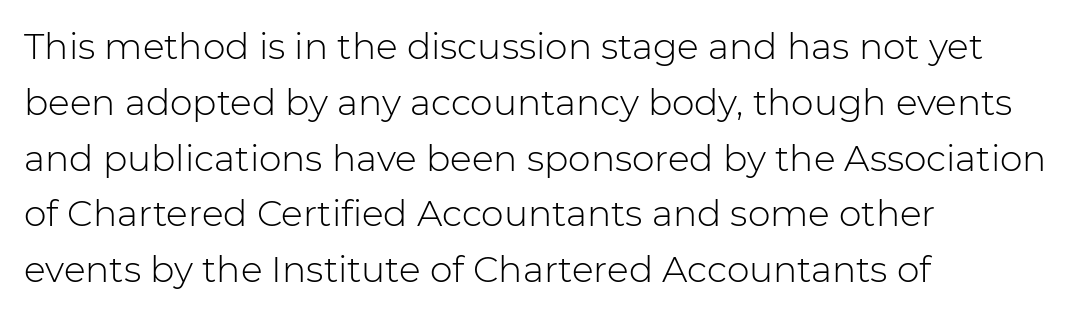
{"serif": "no", "italic": "no", "bold": "no", "weight": "light", "width": "normal", "stroke_contrast": "low", "x_height": "medium", "monospaced": "no", "underline": "no", "align": "left", "line_spacing": "normal", "line_spacing_ratio": 1.55, "letter_spacing": "normal", "letter_spacing_em": 0.0, "glyph_px": 36}
